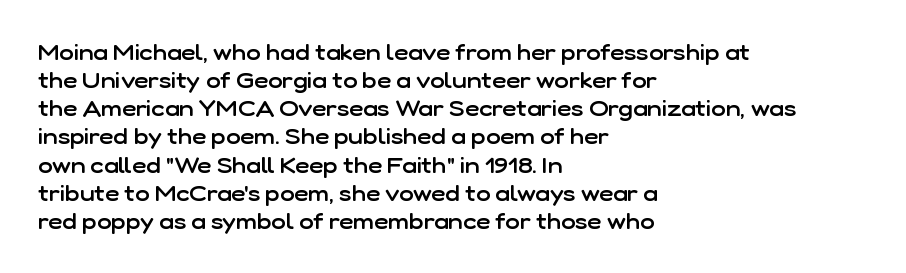
{"italic": "no", "bold": "semi", "underline": "no", "align": "left", "line_spacing": "normal", "line_spacing_ratio": 1.28, "letter_spacing": "normal", "letter_spacing_em": 0.0, "glyph_px": 22}
